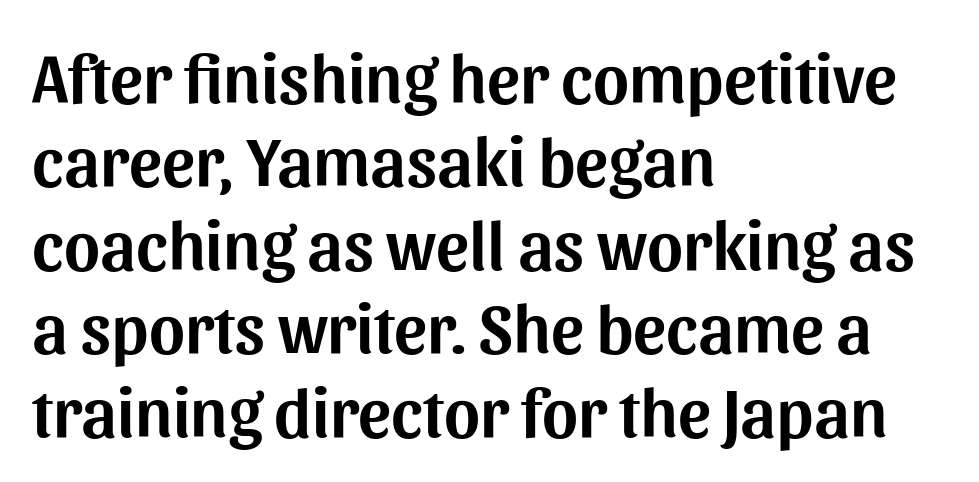
Posture: straight, roman, zero tilt. Nobody drew a line under any word here. Do the characters align in a grid? No, the font is proportional. The compositor pushed each line to the left boundary. You could call the tracking neutral — neither tight nor loose.
